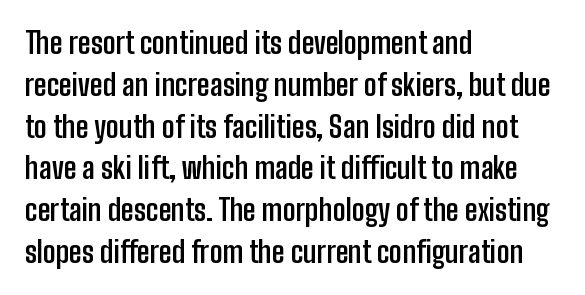
The image shows 29 px semibold, condensed sans-serif type, upright; set left-aligned, normal line spacing (1.44x), normal letter spacing, not underlined; low stroke contrast and a medium x-height.
